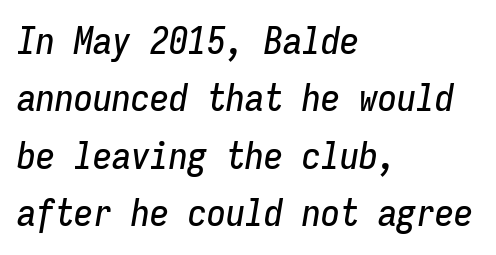
Q: Is the text italic (slanted)? A: Yes, it leans right by about 9 degrees.
Q: Is the text underlined? A: No.
Q: How is the paragraph aligned? A: Left-aligned.
Q: Is the spacing between letters normal or unusually wide? A: Normal.
Q: Is the spacing between lines tight, normal or loose? A: Normal.
Q: Width (condensed, normal, or wide)? A: Condensed.
Q: Stroke contrast? A: Low.
Q: x-height? A: Medium.
Q: Monospaced? A: Yes.
